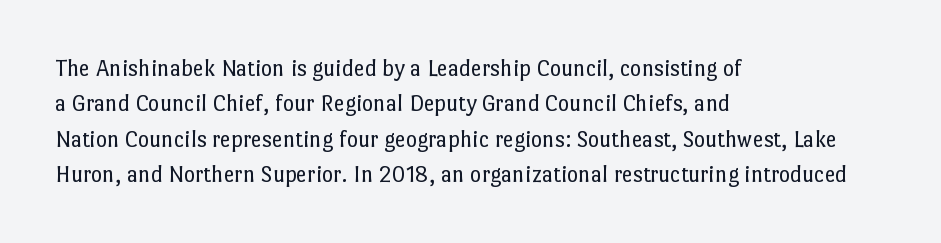
Tracking value appears to be zero — textbook default spacing. Posture: straight, roman, zero tilt. Leftover space on each line is placed entirely after the last word. This is not heavy type; no bold has been used.
